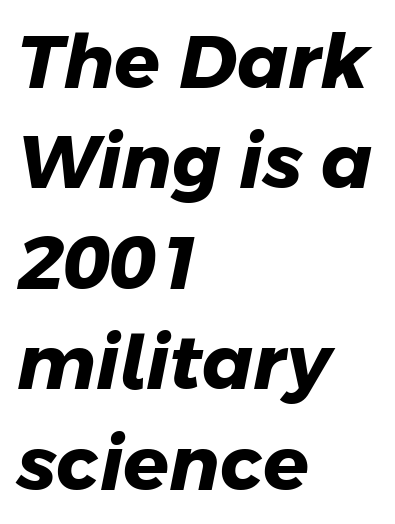
{"serif": "no", "bold": "yes", "weight": "heavy", "width": "normal", "stroke_contrast": "low", "x_height": "medium", "monospaced": "no", "underline": "no", "align": "left", "line_spacing": "normal", "line_spacing_ratio": 1.34, "letter_spacing": "normal", "letter_spacing_em": 0.0, "glyph_px": 75}
